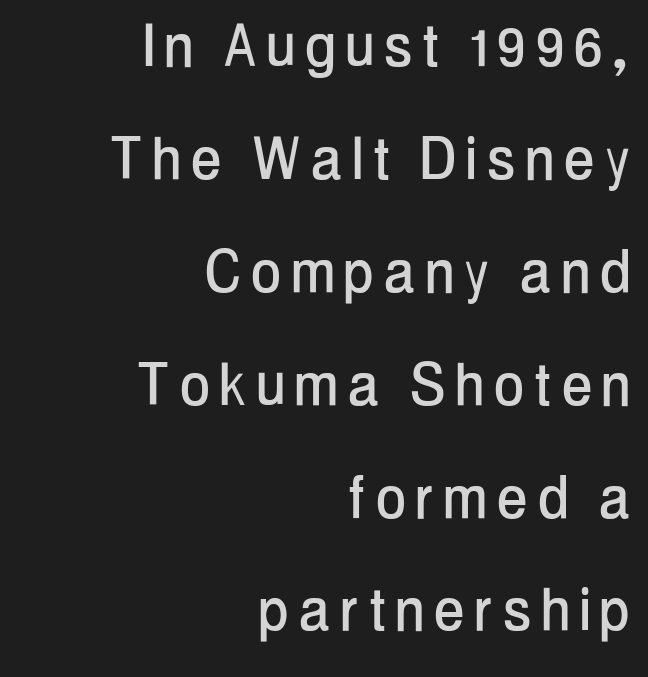
Honestly, there is no underline to notice here at all. You can tell from the bare stems that sans-serif type was used. Italic: no, the glyphs are upright roman. These lines sit exactly where default settings would place them. Is this a fixed-width face? No — the glyphs have proportional, varying widths.
